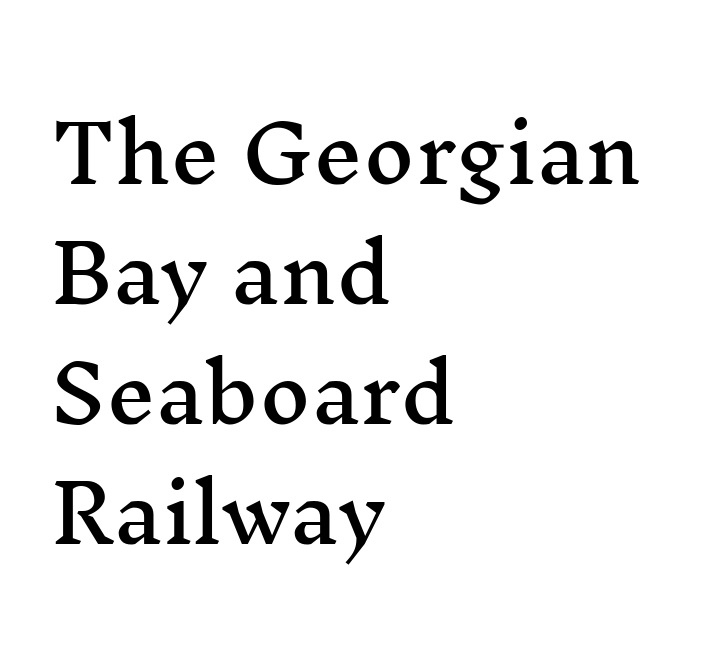
The foot of each line stays bare and open. Little horizontal feet cap the strokes, marking this as serif type. The ragged edge is on the right, which tells us the setting is flush left. Quick note: interline space is typical. Think of a printed novel: that variable character pitch is what you see here.
